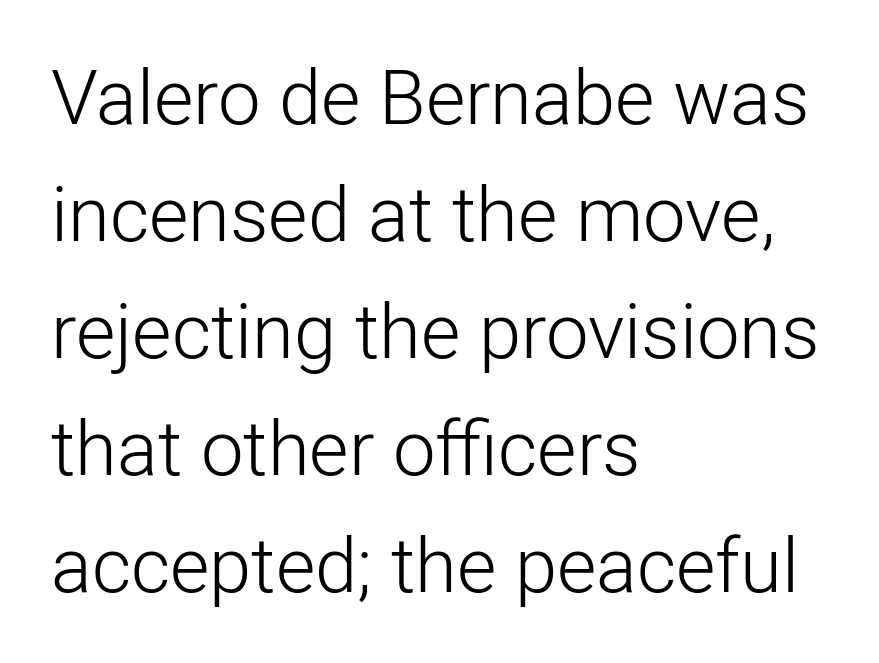
Q: Is the text bold? A: No.
Q: Is the text italic (slanted)? A: No, it is upright.
Q: Is the typeface a serif or a sans-serif typeface? A: Sans-serif.
Q: Is the text underlined? A: No.
Q: How is the paragraph aligned? A: Left-aligned.
Q: Is the spacing between letters normal or unusually wide? A: Normal.
Q: Is the spacing between lines tight, normal or loose? A: Normal.
Q: Width (condensed, normal, or wide)? A: Normal.
Q: Stroke contrast? A: Low.
Q: x-height? A: Medium.
Q: Monospaced? A: No.
